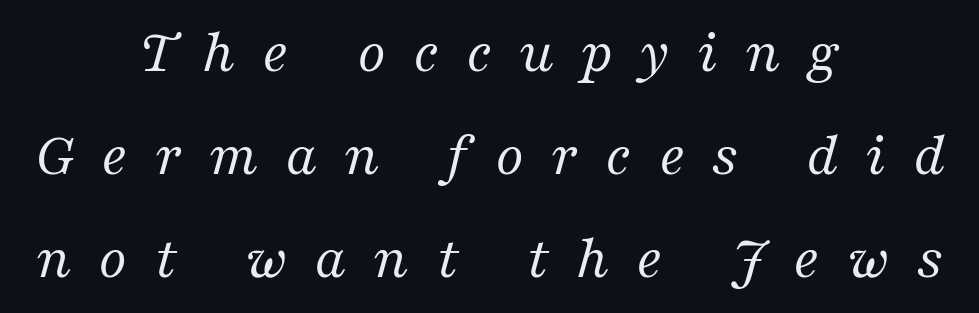
Casual observation: everything's sitting right in the middle. Anything drawn beneath the words? Only blank space. The letters are spread apart with noticeably loose tracking. Is the type heavy? It reads as light-to-regular instead. Each letter's strokes conclude with small projecting serifs.
